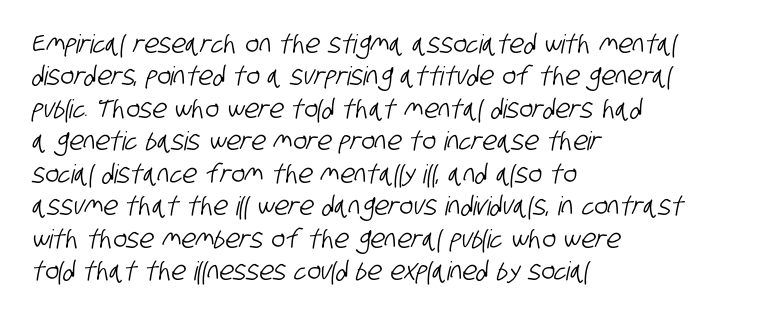
Tracking here is standard; glyphs follow each other at the usual distance. Check the space under the baseline: it is left empty. The lines in this sample share a left origin and differ only in where they stop. Horizontal bands of white between lines are of average thickness.
